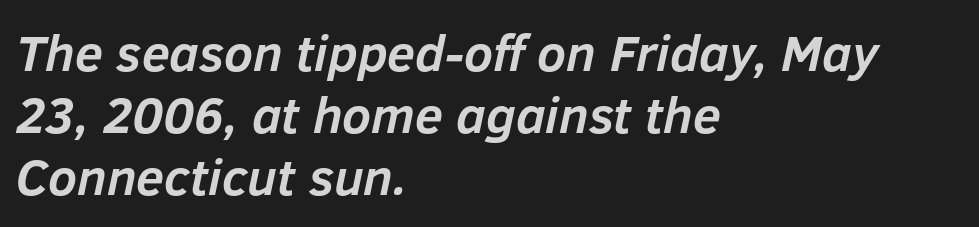
Q: Is the text bold? A: Yes.
Q: Is the text italic (slanted)? A: Yes, it leans right by about 12 degrees.
Q: Is the text underlined? A: No.
Q: How is the paragraph aligned? A: Left-aligned.
Q: Is the spacing between letters normal or unusually wide? A: Normal.
Q: Width (condensed, normal, or wide)? A: Normal.
Q: Stroke contrast? A: Low.
Q: x-height? A: Medium.
Q: Monospaced? A: No.
